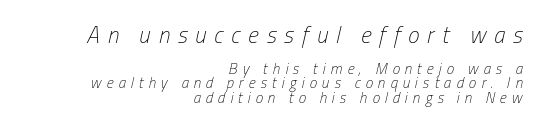
{"italic": "yes", "lean": "right", "slant_degrees": 13, "bold": "no", "underline": "no", "align": "right", "line_spacing": "tight", "line_spacing_ratio": 0.97, "letter_spacing": "wide", "letter_spacing_em": 0.34, "larger_block": "first", "size_ratio": 1.53, "glyph_px": 23}
